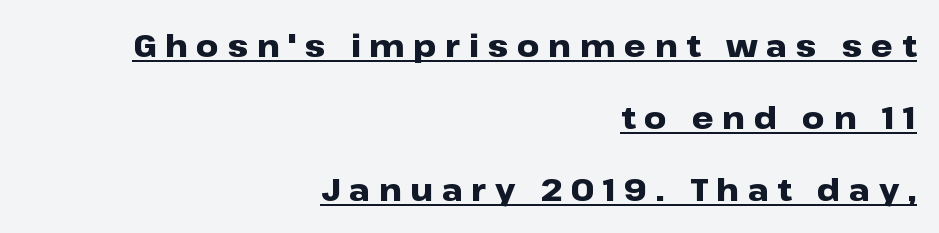
The rendering shows plain stroke endings on the letterforms — a sans-serif design. Notice how thick the strokes are: this is what a full bold looks like. Layout note: lines flush right. A typesetter would mark this as roman, not italic.
